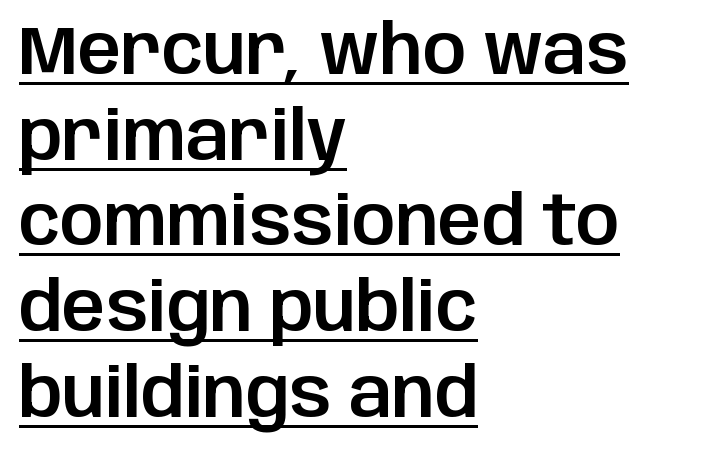
The image shows 68 px sans-serif type, upright; set left-aligned, normal line spacing (1.26x), normal letter spacing, underlined; low stroke contrast and a large x-height.
